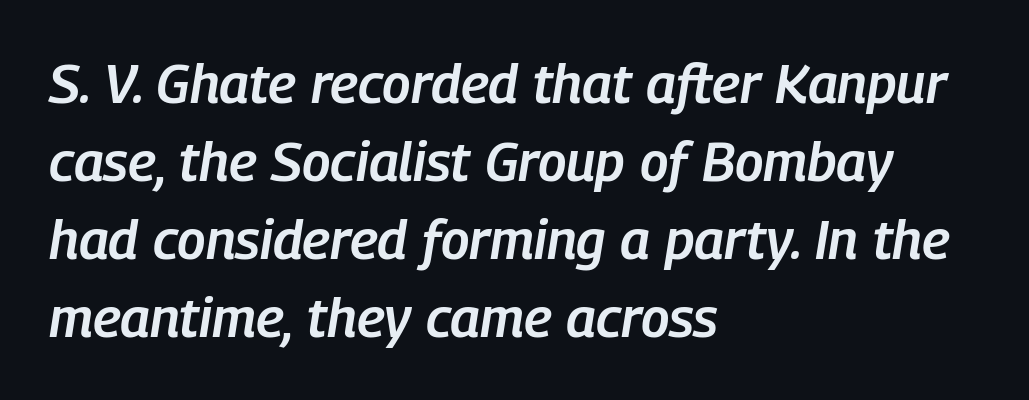
Honestly, the row spacing looks completely unremarkable. Unmarked baselines from the first word to the last. Italic? Definitely — the glyphs are oblique. The line texture is even and compact thanks to regular tracking. The letters advance in unequal steps, a hallmark of proportional type. The sample has been set in demibold, a notch under bold.
